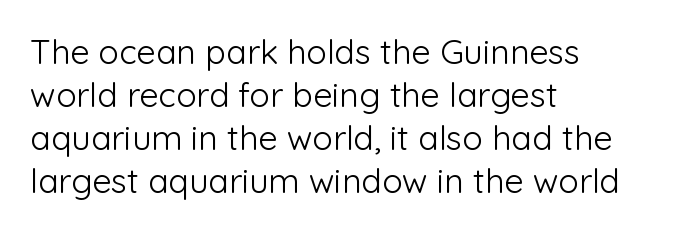
Style check: upright. Classification — sans serif. The rendering keeps characters at their native spacing. If you measured baseline to baseline, you'd find a middling distance. Alignment: flush left.
